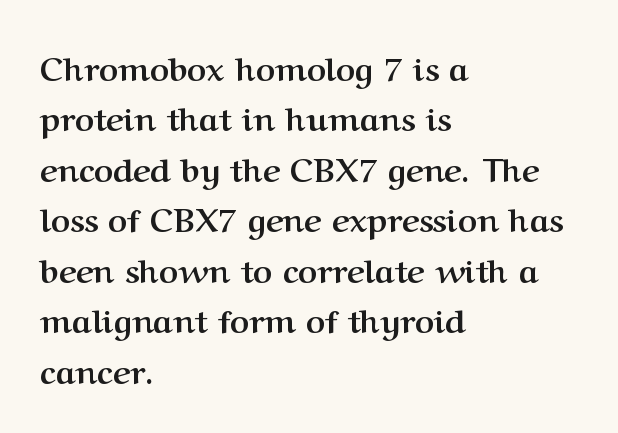
Nobody drew a line under any word here. Look at the tracking — it's just the regular setting, nothing added. The passage shown is typed in a proportional face where columns would drift. The typesetting leans heavy: a genuine bold. What's the leading like? Ordinary, nothing unusual. Are there feet on the stems? There are — it's a serif.
